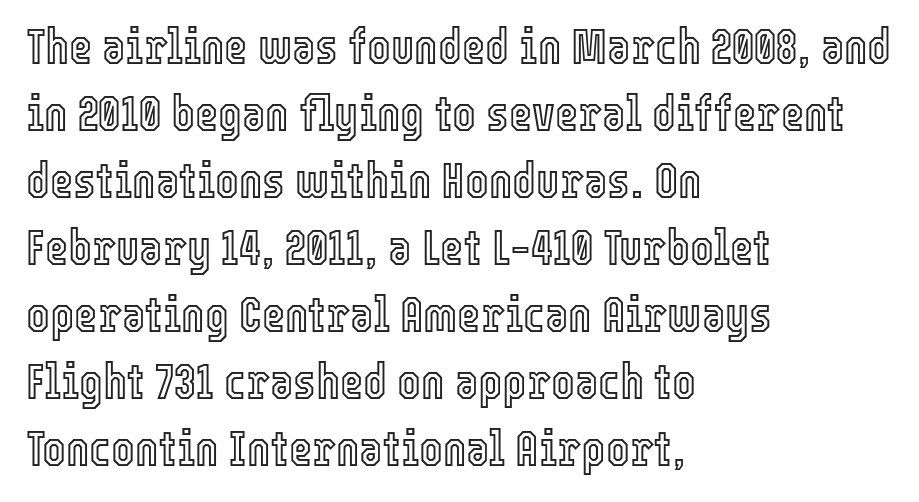
The image shows 50 px condensed type, upright; set left-aligned, normal line spacing (1.34x), normal letter spacing, not underlined; a medium x-height.
